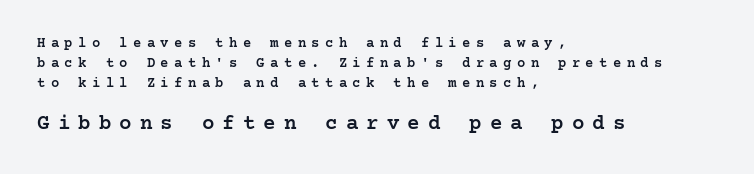
Leading matches the norm, producing a regular column. The baseline area is clear. How are the letters spaced? Widely, with obvious added tracking. Posture: vertical. I'd describe the lettering as semibold — firm but not a full bold. The typesetter chose a ragged-right arrangement here.
